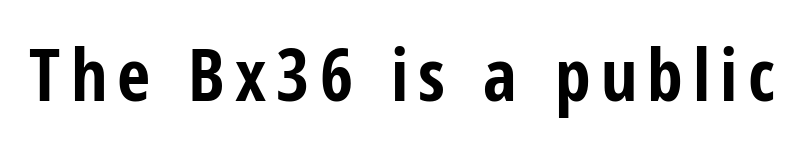
The image shows 72 px bold, condensed sans-serif type, upright; set not underlined; low stroke contrast and a medium x-height.
